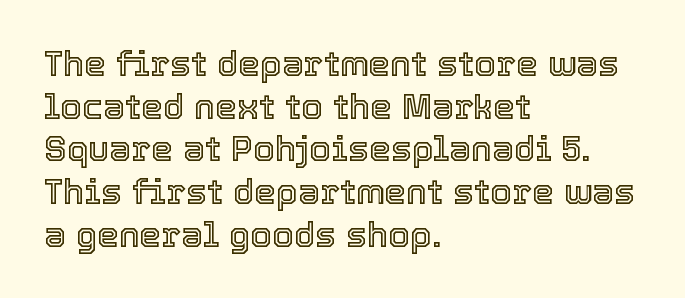
The image shows 35 px text type, upright; set left-aligned, line spacing 1.22x, normal letter spacing, not underlined; a medium x-height.
